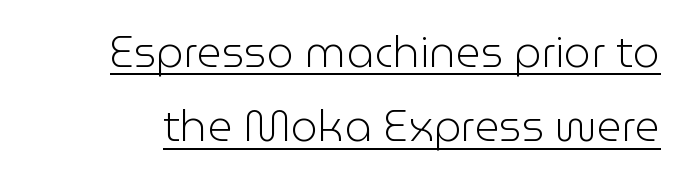
{"serif": "no", "italic": "no", "bold": "no", "weight": "light", "width": "normal", "stroke_contrast": "low", "x_height": "medium", "monospaced": "no", "underline": "yes", "line_spacing_ratio": 1.73, "letter_spacing": "normal", "letter_spacing_em": 0.0, "glyph_px": 43}
